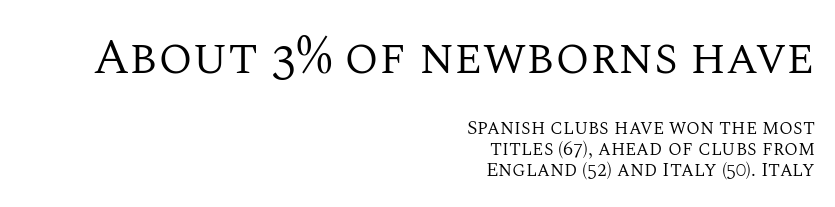
Q: Is the text bold? A: No.
Q: Is the text italic (slanted)? A: No, it is upright.
Q: Is the typeface a serif or a sans-serif typeface? A: Serif.
Q: Is the text underlined? A: No.
Q: How is the paragraph aligned? A: Right-aligned.
Q: Is the spacing between letters normal or unusually wide? A: Normal.
Q: Is the spacing between lines tight, normal or loose? A: Tight.
Q: Which block of text is set in a larger size, the first (top) or the second (bottom)? A: The first (top) one.
Q: Width (condensed, normal, or wide)? A: Normal.
Q: Stroke contrast? A: Medium.
Q: x-height? A: Large.
Q: Monospaced? A: No.
